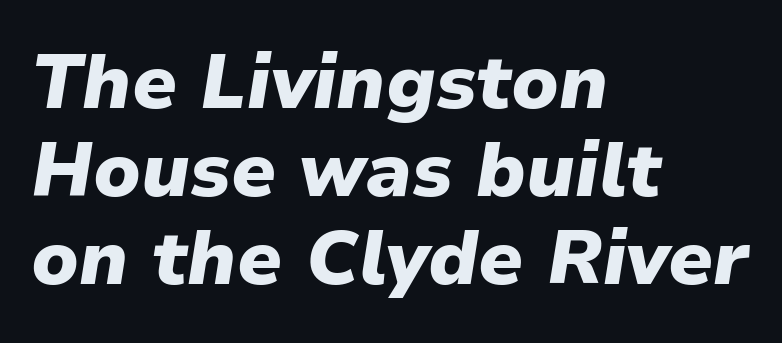
Q: Is the text bold? A: Yes.
Q: Is the text italic (slanted)? A: Yes, it leans right by about 9 degrees.
Q: Is the text underlined? A: No.
Q: How is the paragraph aligned? A: Left-aligned.
Q: Is the spacing between letters normal or unusually wide? A: Normal.
Q: Width (condensed, normal, or wide)? A: Normal.
Q: Stroke contrast? A: Low.
Q: x-height? A: Medium.
Q: Monospaced? A: No.
